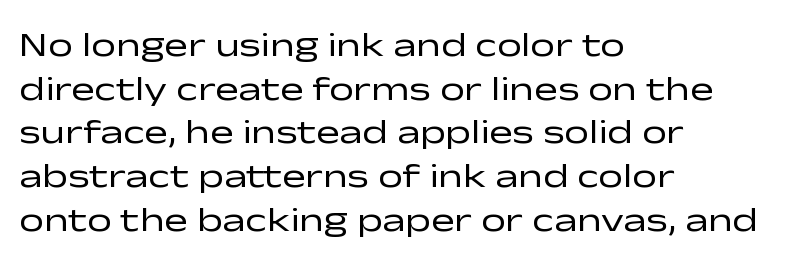
Q: Is the text bold? A: No.
Q: Is the text italic (slanted)? A: No, it is upright.
Q: Is the typeface a serif or a sans-serif typeface? A: Sans-serif.
Q: Is the text underlined? A: No.
Q: How is the paragraph aligned? A: Left-aligned.
Q: Is the spacing between letters normal or unusually wide? A: Normal.
Q: Is the spacing between lines tight, normal or loose? A: Normal.
Q: Width (condensed, normal, or wide)? A: Wide.
Q: Stroke contrast? A: Low.
Q: x-height? A: Medium.
Q: Monospaced? A: No.
